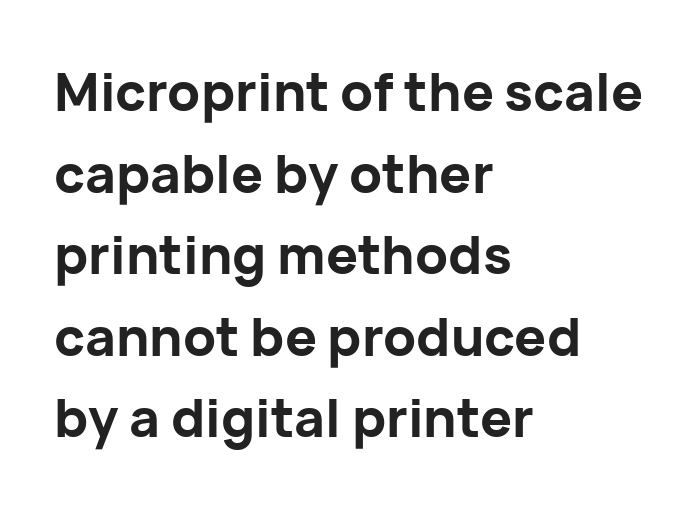
{"serif": "no", "italic": "no", "bold": "yes", "weight": "bold", "width": "normal", "stroke_contrast": "low", "x_height": "medium", "monospaced": "no", "underline": "no", "align": "left", "line_spacing": "normal", "line_spacing_ratio": 1.54, "letter_spacing": "normal", "letter_spacing_em": 0.0, "glyph_px": 53}
